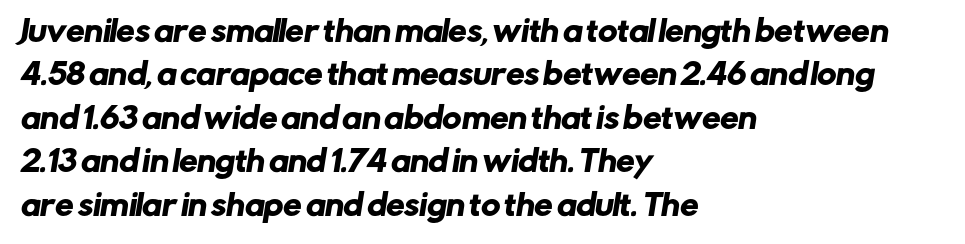
Normally led — the rows are evenly, conventionally spaced. Short note: letters normally spaced. A bare baseline throughout the passage. The face used here is proportionally spaced, like ordinary book or web type. The typesetter chose a ragged-right arrangement here. Font category for this specimen: sans-serif.
